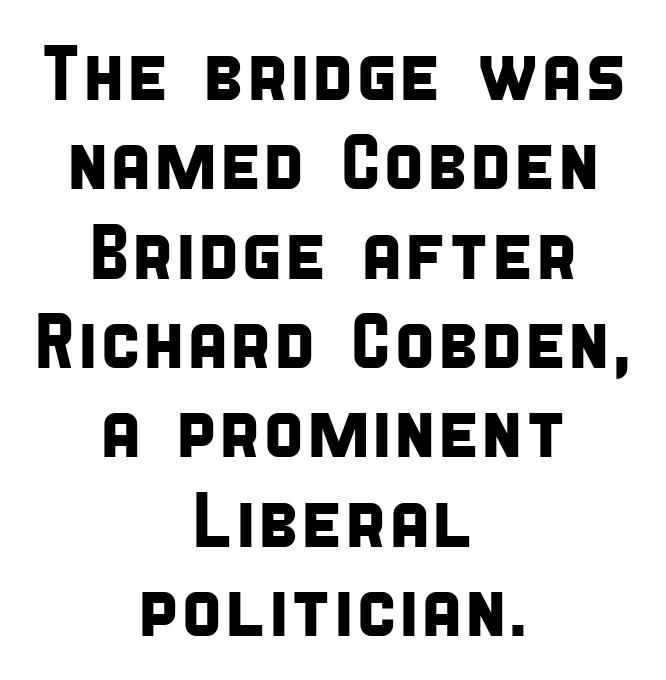
A typesetter would label this face a sans. Underline: absent. The passage shown has conventional tracking throughout. Caption: multi-line text, centered on the measure. Is this a fixed-width face? No — the glyphs have proportional, varying widths.
